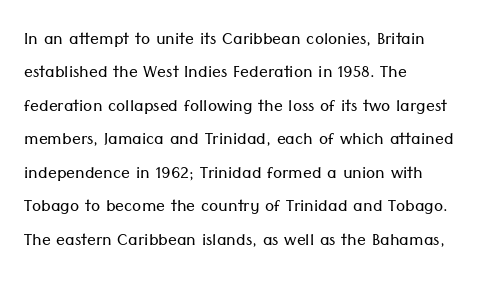
The image shows 22 px text type, upright; set left-aligned, normal line spacing (1.52x), normal letter spacing, not underlined.
